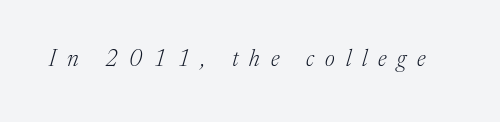
Q: Is the text bold? A: No.
Q: Is the text italic (slanted)? A: Yes, it leans right by about 17 degrees.
Q: Is the text underlined? A: No.
Q: Is the spacing between letters normal or unusually wide? A: Unusually wide.
